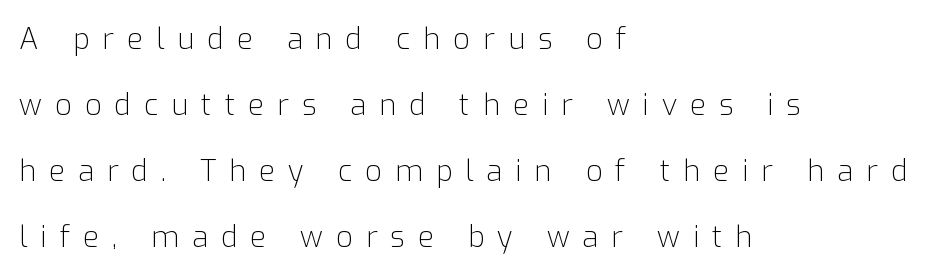
The gap between lines stays unmarked. When letters stand straight like this, we call the style roman or upright. Unbolded letterforms with no extra heft. The passage shown is typeset with a sans-serif family. Line starts are locked; line ends wander.
